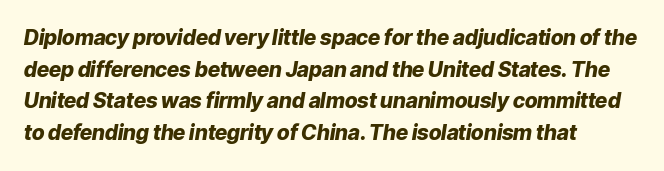
Horizontal bands of white between lines are of average thickness. Any mark beneath the type? The region is blank. These lines keep a tight, regular rhythm from letter to letter. Heavy, bold letterforms. The typesetter chose a ragged-right arrangement here. The specimen reads as italic at a glance.
